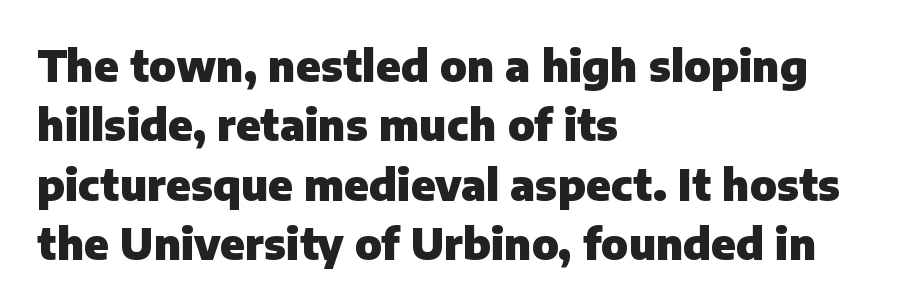
Q: Is the text bold? A: Yes.
Q: Is the text italic (slanted)? A: No, it is upright.
Q: Is the typeface a serif or a sans-serif typeface? A: Sans-serif.
Q: Is the text underlined? A: No.
Q: How is the paragraph aligned? A: Left-aligned.
Q: Is the spacing between letters normal or unusually wide? A: Normal.
Q: Is the spacing between lines tight, normal or loose? A: Normal.
Q: Width (condensed, normal, or wide)? A: Normal.
Q: Stroke contrast? A: Low.
Q: x-height? A: Medium.
Q: Monospaced? A: No.
